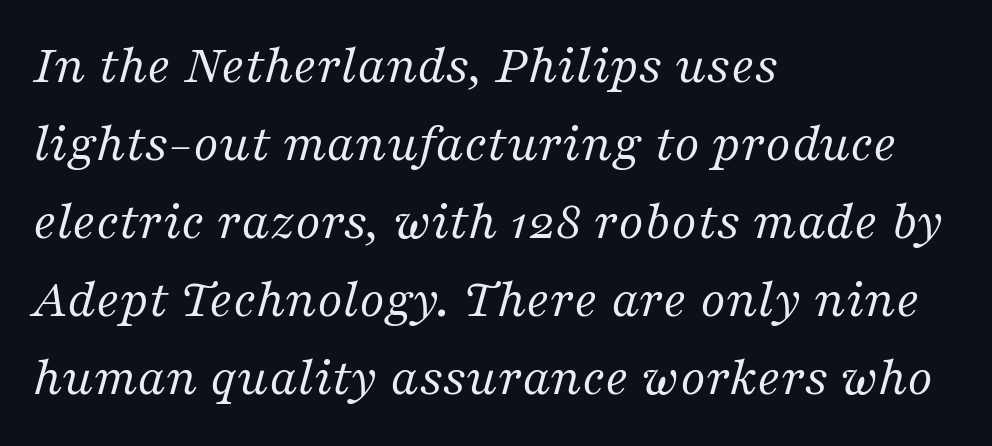
The image shows 55 px regular-weight serif type, italic (leaning right); set left-aligned, normal line spacing (1.42x), normal letter spacing, not underlined; medium stroke contrast and a medium x-height.
